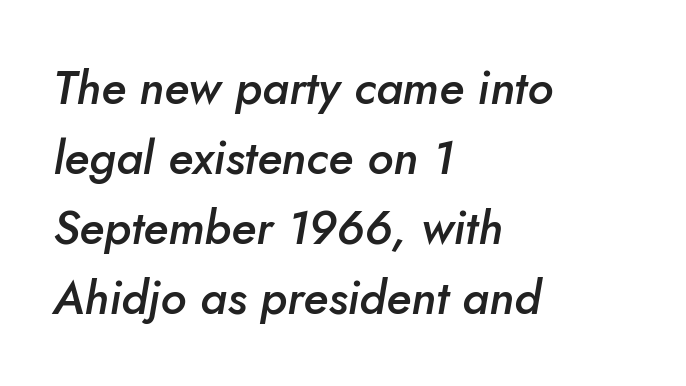
Successive baselines arrive at the customary interval. Short and long lines alike share a common starting point at left. These lines keep a tight, regular rhythm from letter to letter. The sample has been set in demibold, a notch under bold.
